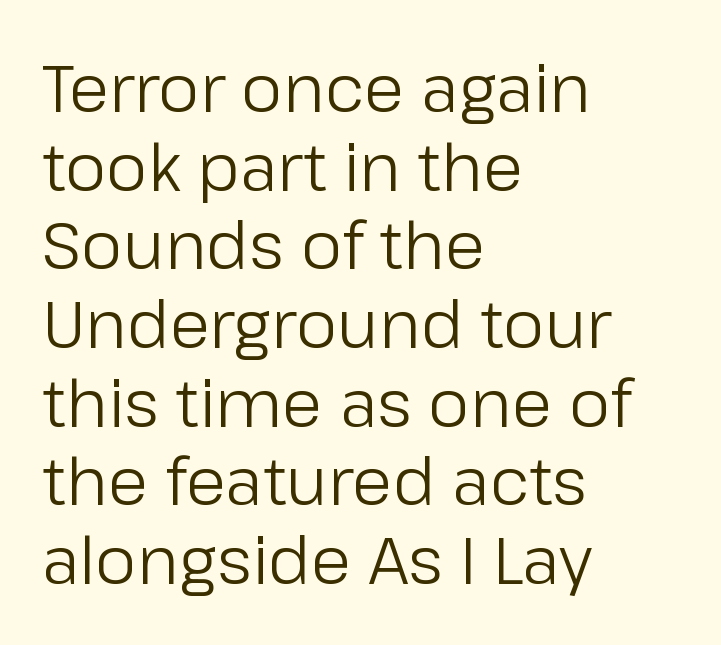
{"serif": "no", "italic": "no", "bold": "no", "weight": "regular", "width": "normal", "stroke_contrast": "low", "x_height": "medium", "monospaced": "no", "underline": "no", "align": "left", "line_spacing_ratio": 1.21, "letter_spacing": "normal", "letter_spacing_em": 0.0, "glyph_px": 65}
